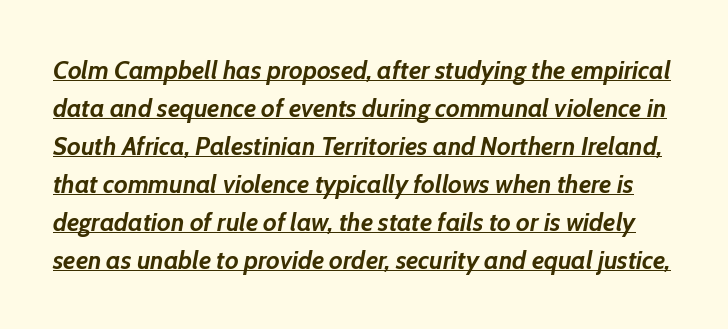
The image shows 26 px bold type, italic (leaning right); set normal line spacing (1.46x), normal letter spacing, underlined.
